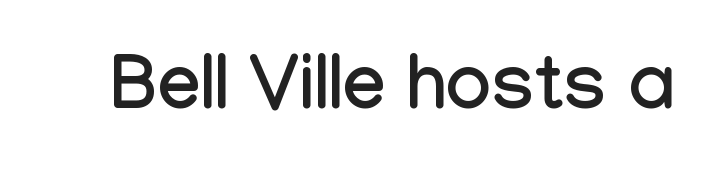
The image shows 76 px condensed sans-serif type, upright; set normal letter spacing, not underlined; low stroke contrast and a medium x-height.
